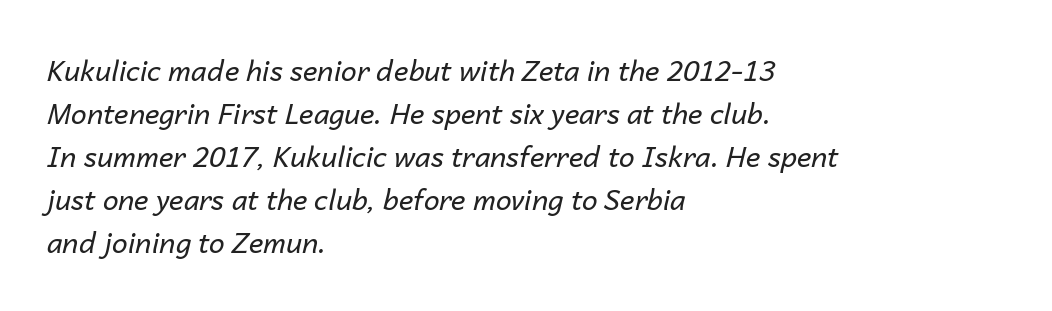
Q: Is the text bold? A: No.
Q: Is the text italic (slanted)? A: Yes, it leans right by about 14 degrees.
Q: Is the text underlined? A: No.
Q: How is the paragraph aligned? A: Left-aligned.
Q: Is the spacing between letters normal or unusually wide? A: Normal.
Q: Is the spacing between lines tight, normal or loose? A: Normal.
Q: Width (condensed, normal, or wide)? A: Normal.
Q: Stroke contrast? A: Low.
Q: x-height? A: Medium.
Q: Monospaced? A: No.
